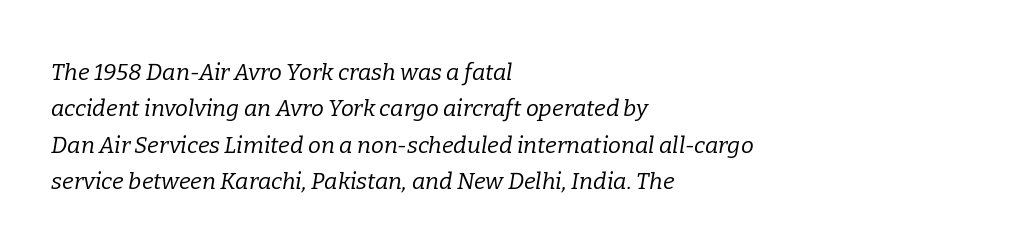
Q: Is the text bold? A: No.
Q: Is the text italic (slanted)? A: Yes, it leans right by about 9 degrees.
Q: Is the text underlined? A: No.
Q: How is the paragraph aligned? A: Left-aligned.
Q: Is the spacing between letters normal or unusually wide? A: Normal.
Q: Is the spacing between lines tight, normal or loose? A: Normal.
